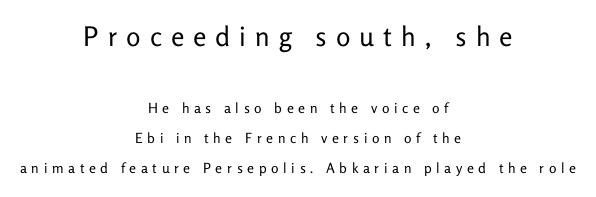
The image shows 27 px text type, upright; set centered, loose line spacing (2.16x), unusually wide letter spacing (+0.33 em), not underlined; the first (top) block is 1.93x larger.
